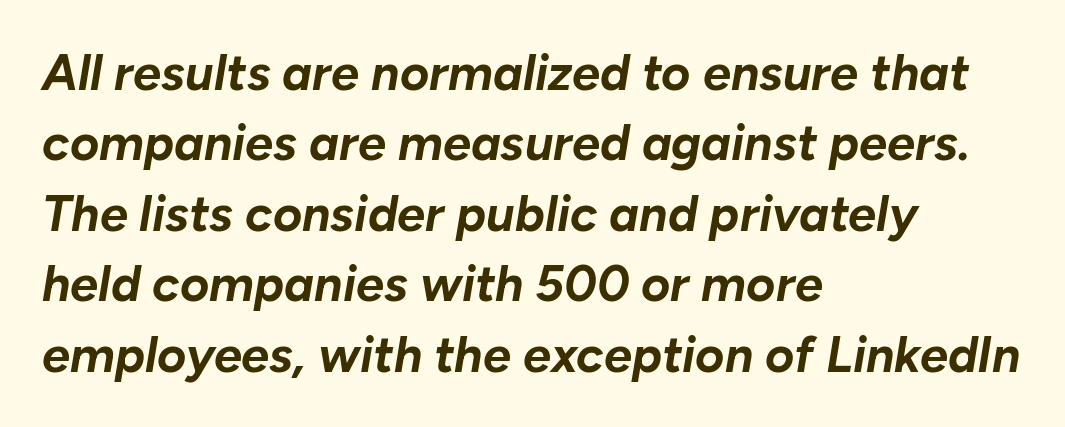
Q: Is the text bold? A: Yes.
Q: Is the text italic (slanted)? A: Yes, it leans right by about 10 degrees.
Q: Is the text underlined? A: No.
Q: How is the paragraph aligned? A: Left-aligned.
Q: Is the spacing between letters normal or unusually wide? A: Normal.
Q: Is the spacing between lines tight, normal or loose? A: Normal.
Q: Width (condensed, normal, or wide)? A: Normal.
Q: Stroke contrast? A: Low.
Q: x-height? A: Medium.
Q: Monospaced? A: No.
